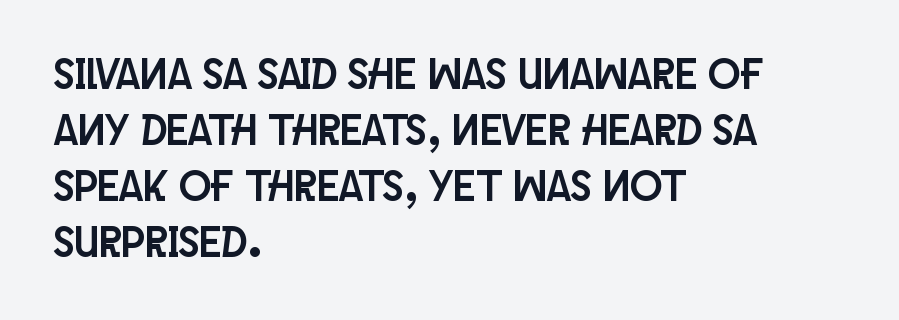
The image shows 43 px condensed sans-serif type, upright; set left-aligned, normal line spacing (1.3x), normal letter spacing, not underlined; low stroke contrast and a large x-height.
